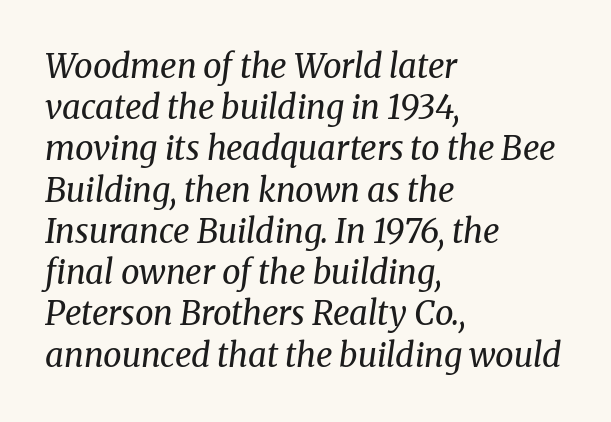
Q: Is the text bold? A: No.
Q: Is the text italic (slanted)? A: Yes, it leans right by about 8 degrees.
Q: Is the typeface a serif or a sans-serif typeface? A: Serif.
Q: Is the text underlined? A: No.
Q: How is the paragraph aligned? A: Left-aligned.
Q: Is the spacing between letters normal or unusually wide? A: Normal.
Q: Is the spacing between lines tight, normal or loose? A: Normal.
Q: Width (condensed, normal, or wide)? A: Normal.
Q: Stroke contrast? A: Medium.
Q: x-height? A: Medium.
Q: Monospaced? A: No.
